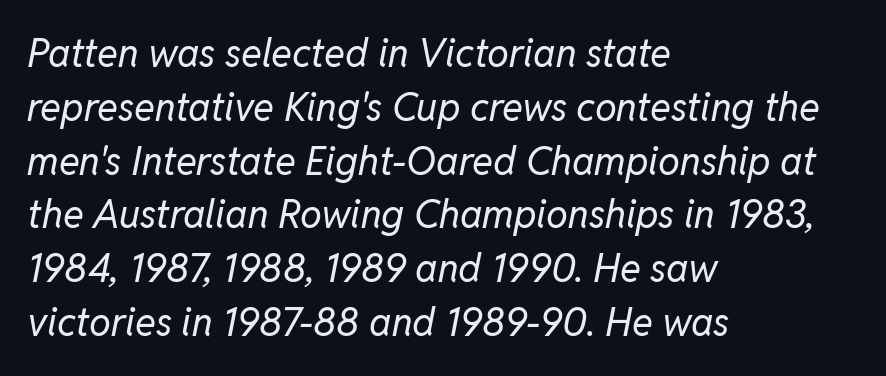
If you drew a ruler down the left edge, every line would touch it. Ink coverage per letter is moderate at most. This is oblique type, the kind used for emphasis or titles. Baseline-to-baseline distance is the conventional proportion of letter height. No extra tracking has been applied to these lines. No word sits above an underline.
